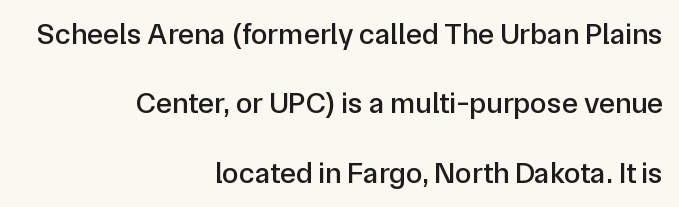
{"serif": "no", "italic": "no", "width": "normal", "stroke_contrast": "low", "x_height": "medium", "monospaced": "no", "underline": "no", "align": "right", "line_spacing": "loose", "line_spacing_ratio": 2.31, "letter_spacing": "normal", "letter_spacing_em": 0.0, "glyph_px": 30}
